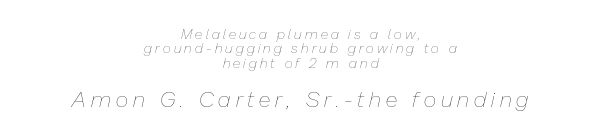
The letterforms sit at book weight or below. You could only call the tracking loose — the letters float apart. Visually, the bottom section dominates because its glyphs are scaled up. Horizontally, the lines are justified to the midpoint only. This is oblique type, the kind used for emphasis or titles.
